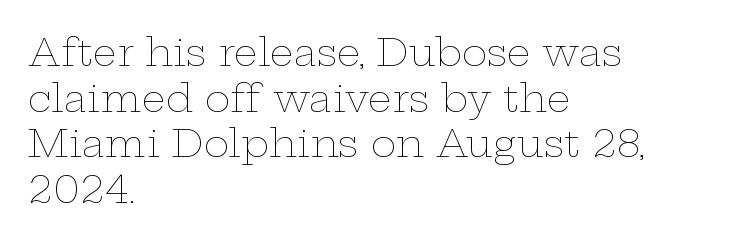
Q: Is the text bold? A: No.
Q: Is the text italic (slanted)? A: No, it is upright.
Q: Is the text underlined? A: No.
Q: How is the paragraph aligned? A: Left-aligned.
Q: Is the spacing between letters normal or unusually wide? A: Normal.
Q: Width (condensed, normal, or wide)? A: Wide.
Q: Stroke contrast? A: Low.
Q: x-height? A: Medium.
Q: Monospaced? A: No.
